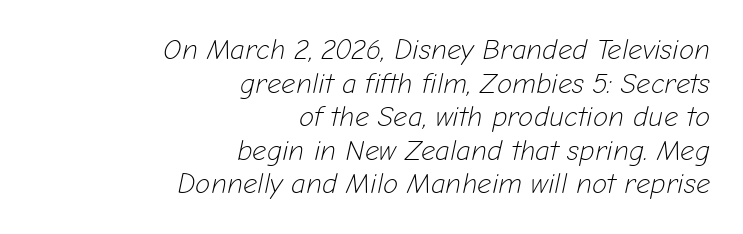
The passage shown is typed in a proportional face where columns would drift. The whole block is typeset with a tilt. Letters have the restrained weight of plain body copy at most. Bare-footed words on every line. The face used here is rendered with its standard letterfit.
